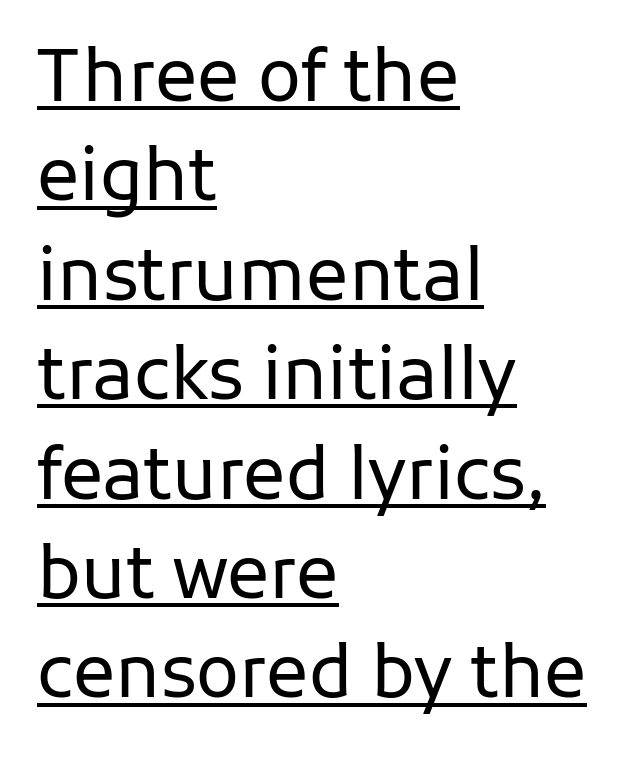
The rendering uses natural spacing where letterforms have individual widths. The lines are quadded left. Honestly, the letter spacing is just normal — you wouldn't notice it. The lines sit at an ordinary, default distance from one another. The letterforms sit at book weight or below.
